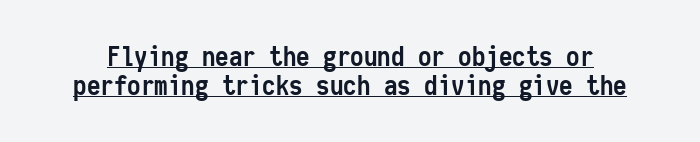
{"italic": "no", "bold": "yes", "underline": "yes", "line_spacing": "tight", "line_spacing_ratio": 1.06, "letter_spacing": "normal", "letter_spacing_em": 0.0, "glyph_px": 27}
